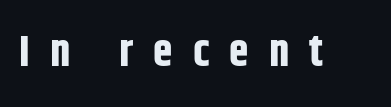
{"serif": "no", "italic": "no", "bold": "yes", "weight": "bold", "width": "condensed", "stroke_contrast": "low", "x_height": "large", "monospaced": "no", "underline": "no", "letter_spacing": "wide", "letter_spacing_em": 0.46, "glyph_px": 44}
